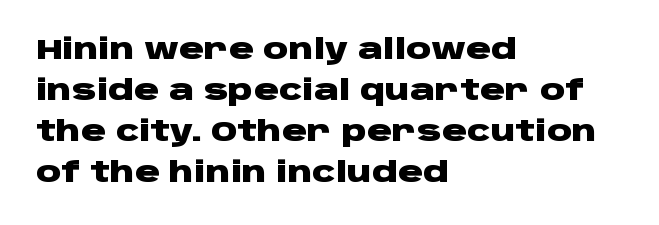
A typesetter would label this face a sans. You'd pick this weight for a headline — it's a proper bold. These lines are rendered in a variable-pitch font. Notice how the stems are strictly vertical — no italics here. Compared with a centered layout, this one pins lines to the left instead.
